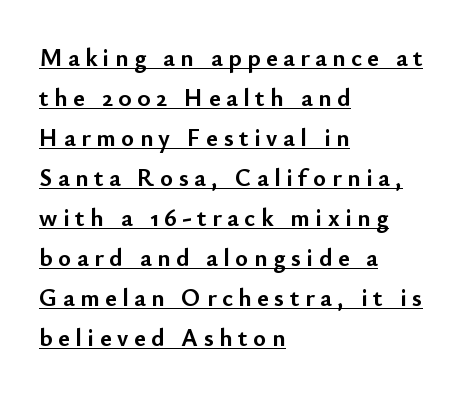
The image shows 25 px bold type, upright; set left-aligned, normal line spacing (1.6x), unusually wide letter spacing (+0.22 em), underlined.
